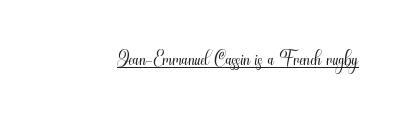
{"serif": "no", "bold": "no", "weight": "light", "width": "condensed", "stroke_contrast": "medium", "x_height": "small", "monospaced": "no", "underline": "yes", "letter_spacing": "normal", "letter_spacing_em": 0.0, "glyph_px": 30}
